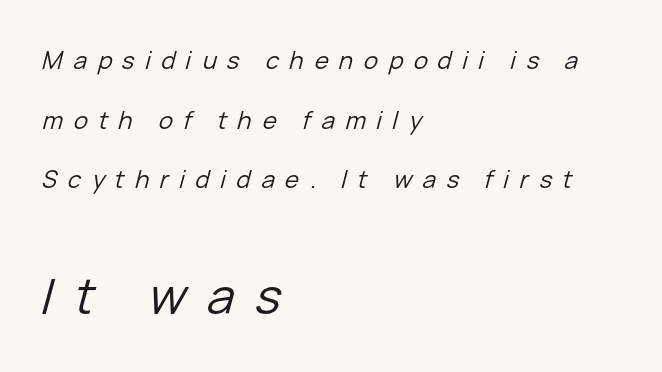
The image shows 49 px regular-weight type, italic (leaning right); set left-aligned, loose line spacing (2.48x), unusually wide letter spacing (+0.44 em), not underlined; the second (bottom) block is 2.04x larger; low stroke contrast and a medium x-height.
